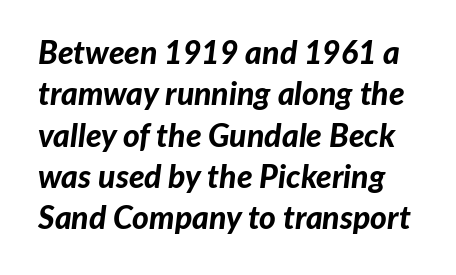
{"italic": "yes", "lean": "right", "slant_degrees": 7, "bold": "yes", "weight": "bold", "width": "normal", "stroke_contrast": "low", "x_height": "medium", "monospaced": "no", "underline": "no", "line_spacing": "normal", "line_spacing_ratio": 1.29, "letter_spacing": "normal", "letter_spacing_em": 0.0, "glyph_px": 32}
